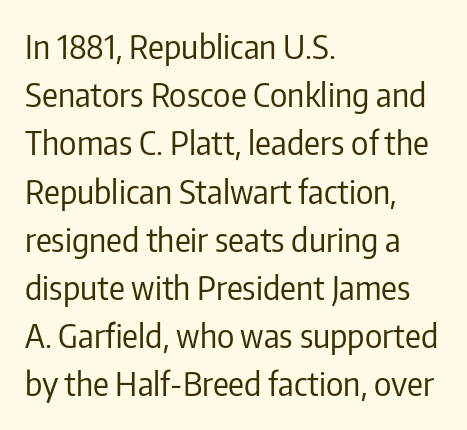
The image shows 33 px regular-weight, condensed sans-serif type, upright; set left-aligned, normal line spacing (1.46x), normal letter spacing, not underlined; low stroke contrast and a medium x-height.
